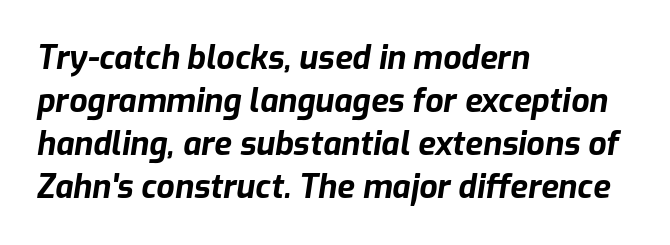
The image shows 32 px bold type, italic (leaning right); set left-aligned, normal line spacing (1.34x), normal letter spacing, not underlined; low stroke contrast and a medium x-height.
